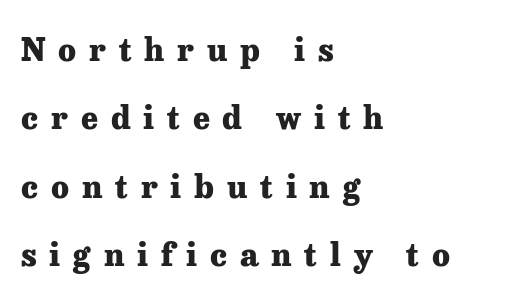
The image shows 32 px heavy serif type, upright; set left-aligned, loose line spacing (2.14x), unusually wide letter spacing (+0.4 em), not underlined; low stroke contrast and a medium x-height.
